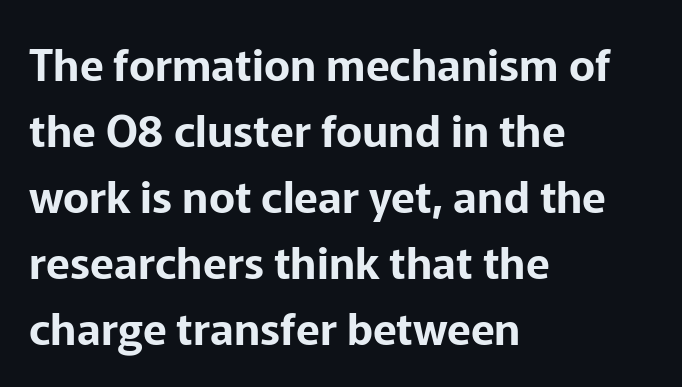
Note the varied advance widths — an 'i' is clearly narrower than an 'm'. This rendering leaves character spacing at its baseline value. Does the type have serifs? No, each stem ends abruptly. Regular leading. A classic flush-left, rag-right setting is used for this passage. If you drew a line through each stem, it would be perfectly vertical.
